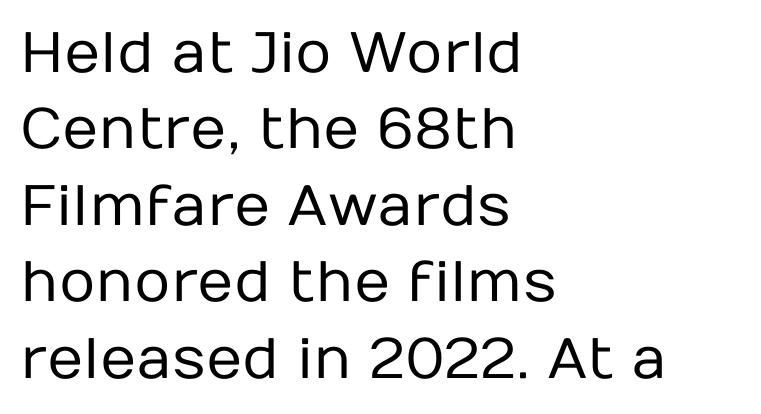
{"serif": "no", "italic": "no", "bold": "no", "weight": "regular", "width": "normal", "stroke_contrast": "low", "x_height": "medium", "monospaced": "no", "underline": "no", "align": "left", "line_spacing": "normal", "line_spacing_ratio": 1.34, "letter_spacing": "normal", "letter_spacing_em": 0.0, "glyph_px": 57}
